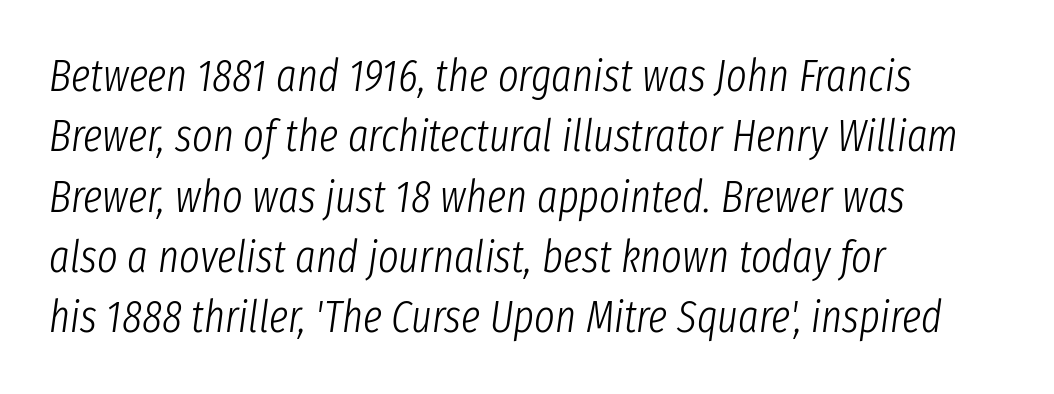
The image shows 44 px light, condensed type, italic (leaning right); set left-aligned, normal line spacing (1.37x), normal letter spacing, not underlined; low stroke contrast and a medium x-height.
